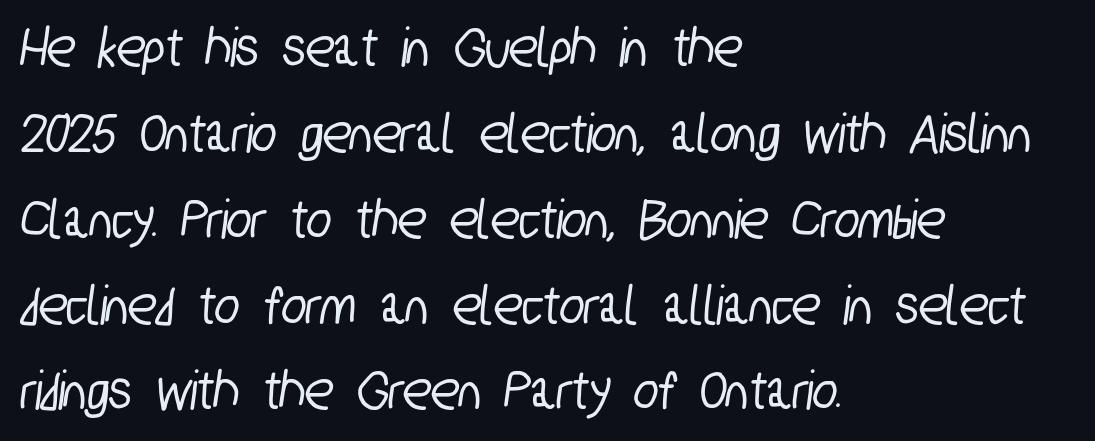
Left-aligned paragraph, ragged on the right. The line texture is even and compact thanks to regular tracking. In terms of leading, this rendering sits right in the middle. Only glyphs here, with clear space below each row.
